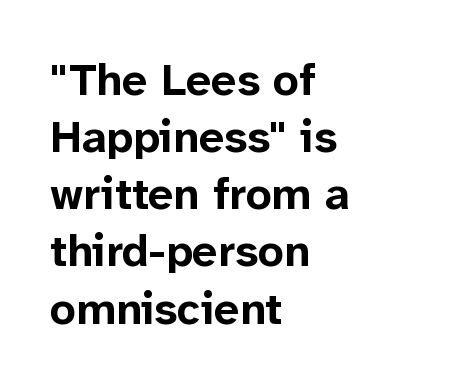
Q: Is the text bold? A: Yes.
Q: Is the text italic (slanted)? A: No, it is upright.
Q: Is the typeface a serif or a sans-serif typeface? A: Sans-serif.
Q: Is the text underlined? A: No.
Q: How is the paragraph aligned? A: Left-aligned.
Q: Is the spacing between letters normal or unusually wide? A: Normal.
Q: Is the spacing between lines tight, normal or loose? A: Normal.
Q: Width (condensed, normal, or wide)? A: Normal.
Q: Stroke contrast? A: Low.
Q: x-height? A: Medium.
Q: Monospaced? A: No.
